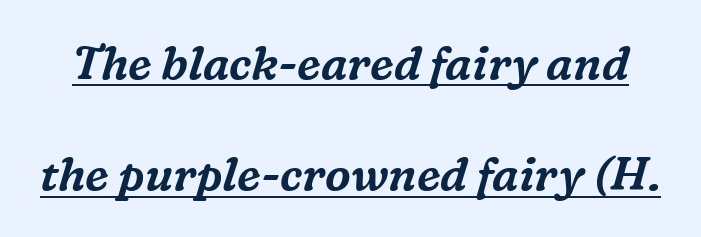
Yep, those are serifs on the letters. Underlining? Definitely there. Whoever set this chose breathing room over compactness in the vertical rhythm. Here the designer chose a conventional face with non-uniform glyph widths. Looking at the ascenders, they clearly lean. Default kerning and tracking; the words read as compact shapes.
